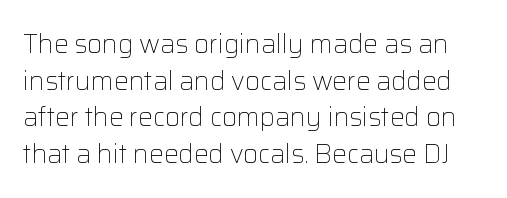
{"italic": "no", "bold": "no", "underline": "no", "line_spacing": "normal", "line_spacing_ratio": 1.41, "letter_spacing": "normal", "letter_spacing_em": 0.0, "glyph_px": 26}
